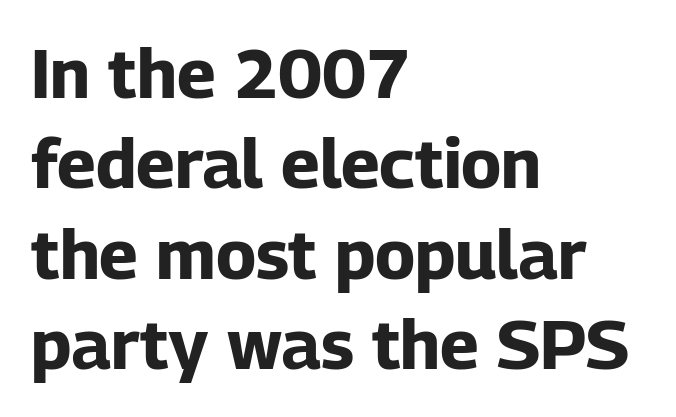
The rendering anchors every line to the left-hand side. The typeface chosen for these lines omits serifs. What stands out about the letter spacing? Nothing — it is the standard amount. Every character sits straight up, as roman type does. Each new line begins a customary step beneath the previous one.
